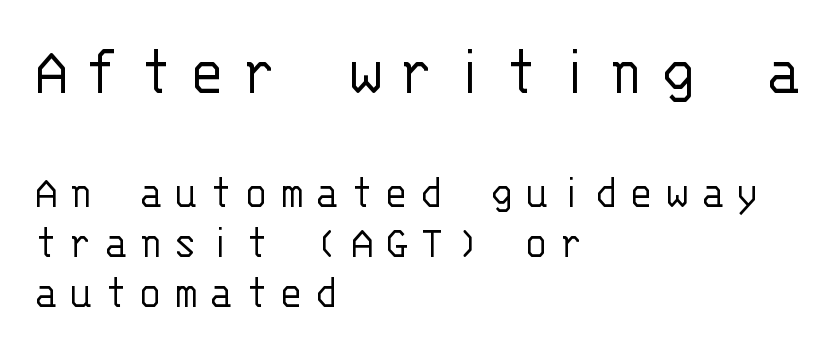
{"serif": "no", "italic": "no", "bold": "no", "weight": "light", "width": "normal", "stroke_contrast": "low", "x_height": "large", "monospaced": "yes", "underline": "no", "align": "left", "line_spacing": "tight", "line_spacing_ratio": 1.02, "letter_spacing": "wide", "letter_spacing_em": 0.23, "larger_block": "first", "size_ratio": 1.49, "glyph_px": 73}
